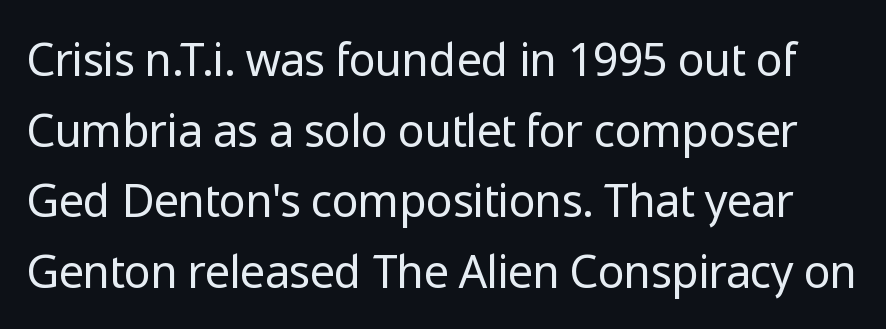
{"serif": "no", "italic": "no", "bold": "no", "weight": "regular", "width": "normal", "stroke_contrast": "low", "x_height": "medium", "monospaced": "no", "underline": "no", "line_spacing": "normal", "line_spacing_ratio": 1.57, "letter_spacing": "normal", "letter_spacing_em": 0.0, "glyph_px": 45}
